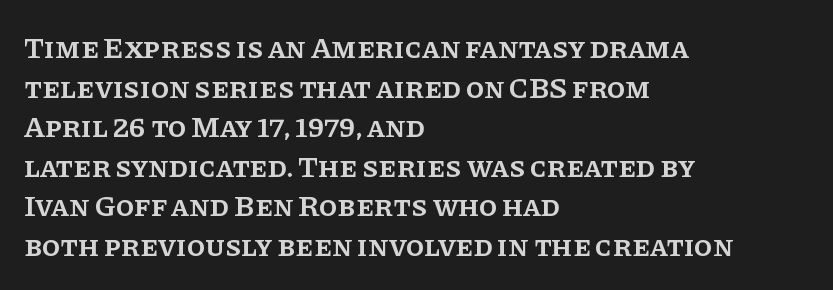
The image shows 30 px semibold serif type, upright; set left-aligned, normal line spacing (1.32x), normal letter spacing, not underlined; low stroke contrast and a large x-height.
